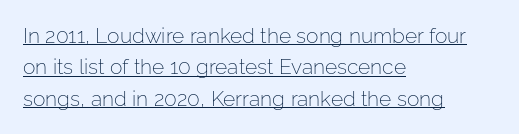
{"italic": "no", "bold": "no", "underline": "yes", "align": "left", "line_spacing": "normal", "line_spacing_ratio": 1.5, "letter_spacing": "normal", "letter_spacing_em": 0.0, "glyph_px": 21}
